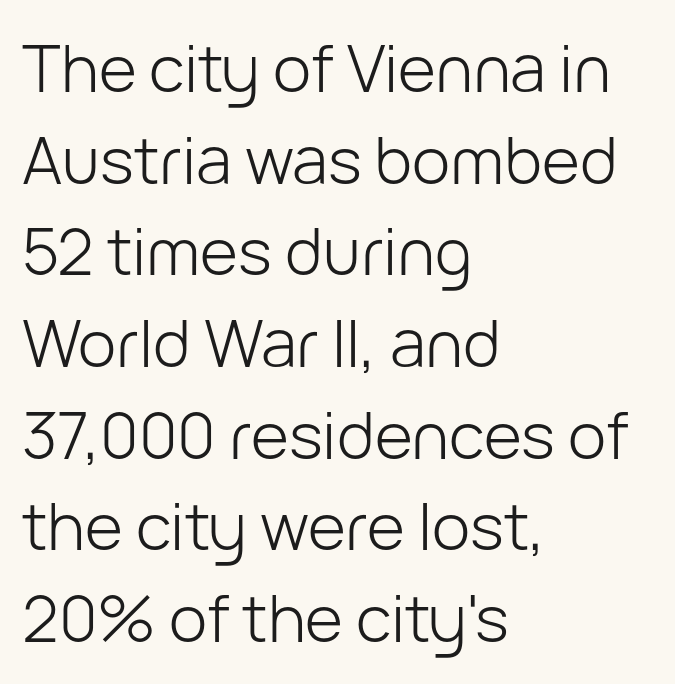
Q: Is the text bold? A: No.
Q: Is the text italic (slanted)? A: No, it is upright.
Q: Is the typeface a serif or a sans-serif typeface? A: Sans-serif.
Q: Is the text underlined? A: No.
Q: How is the paragraph aligned? A: Left-aligned.
Q: Is the spacing between letters normal or unusually wide? A: Normal.
Q: Is the spacing between lines tight, normal or loose? A: Normal.
Q: Width (condensed, normal, or wide)? A: Normal.
Q: Stroke contrast? A: Low.
Q: x-height? A: Medium.
Q: Monospaced? A: No.
